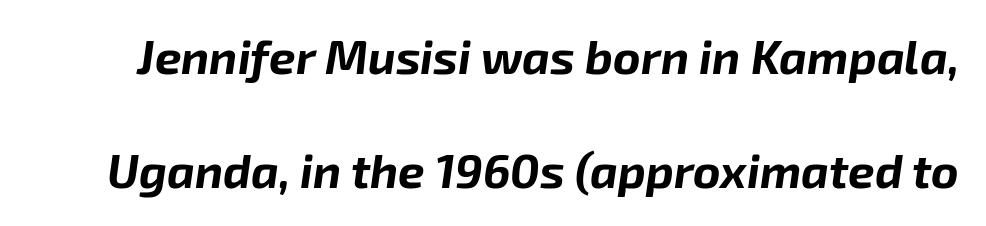
The image shows 47 px bold type, italic (leaning right); set loose line spacing (2.43x), normal letter spacing, not underlined; low stroke contrast and a medium x-height.
